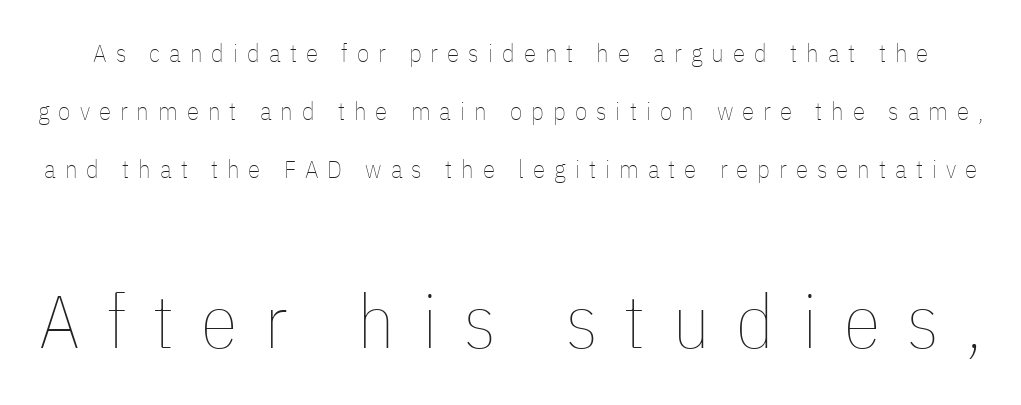
The image shows 75 px thin, condensed type, upright; set loose line spacing (2.33x), unusually wide letter spacing (+0.36 em), not underlined; the second (bottom) block is 3.0x larger; low stroke contrast and a medium x-height.
